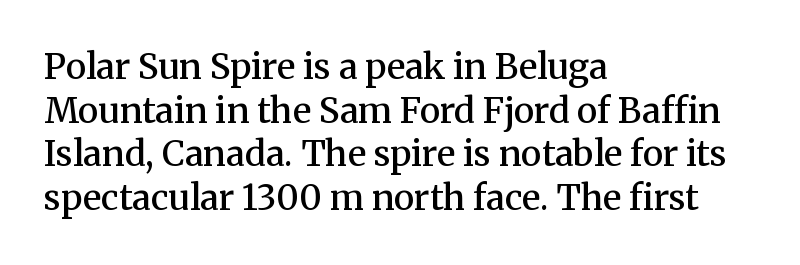
Q: Is the text bold? A: Semi-bold.
Q: Is the text italic (slanted)? A: No, it is upright.
Q: Is the typeface a serif or a sans-serif typeface? A: Serif.
Q: Is the text underlined? A: No.
Q: How is the paragraph aligned? A: Left-aligned.
Q: Is the spacing between letters normal or unusually wide? A: Normal.
Q: Is the spacing between lines tight, normal or loose? A: Normal.
Q: Width (condensed, normal, or wide)? A: Normal.
Q: Stroke contrast? A: Medium.
Q: x-height? A: Medium.
Q: Monospaced? A: No.
